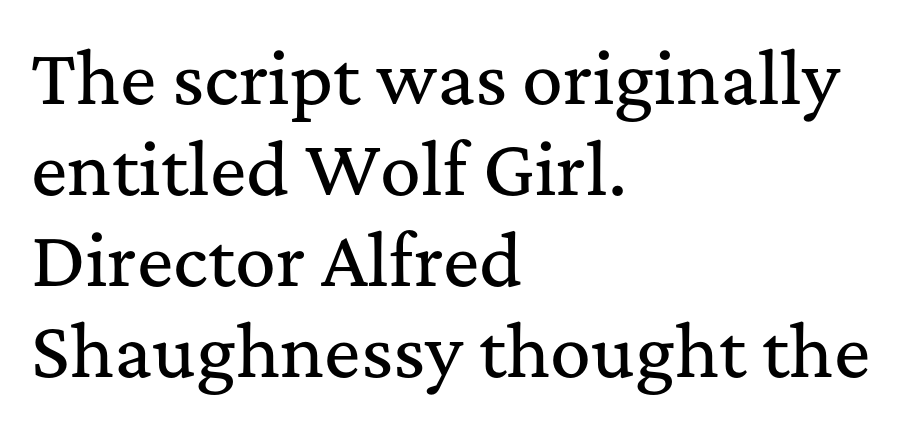
Check under the words: just untouched page. Nope, not italic — everything's standing straight. The passage shown is typeset with a serif family. What's the leading like? Ordinary, nothing unusual. Think of a printed novel: that variable character pitch is what you see here. No extra tracking has been applied to these lines.
